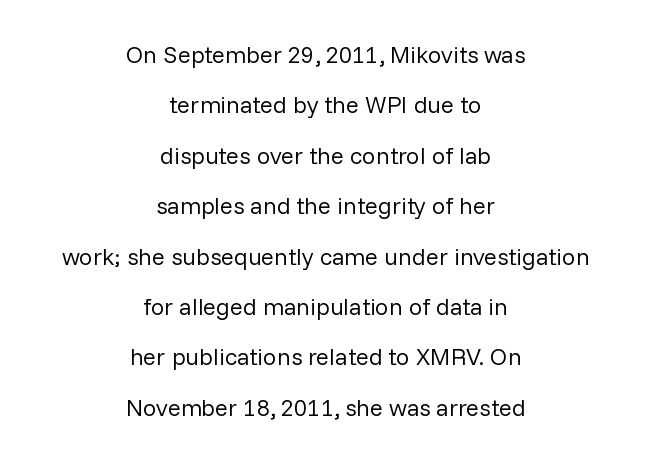
The image shows 24 px text type, upright; set centered, loose line spacing (2.1x), normal letter spacing, not underlined.
